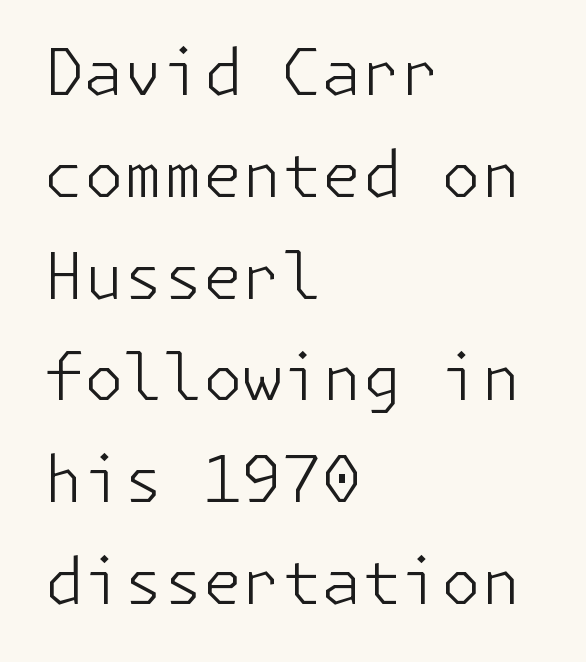
A roman cut, with each character standing at attention. How would I describe the line gaps? Plain and ordinary. This sample uses a sans-serif face. The baseline area is clear.
